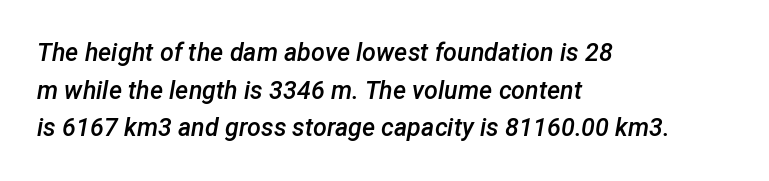
Q: Is the text bold? A: Semi-bold.
Q: Is the text italic (slanted)? A: Yes, it leans right by about 12 degrees.
Q: Is the text underlined? A: No.
Q: How is the paragraph aligned? A: Left-aligned.
Q: Is the spacing between letters normal or unusually wide? A: Normal.
Q: Is the spacing between lines tight, normal or loose? A: Normal.
